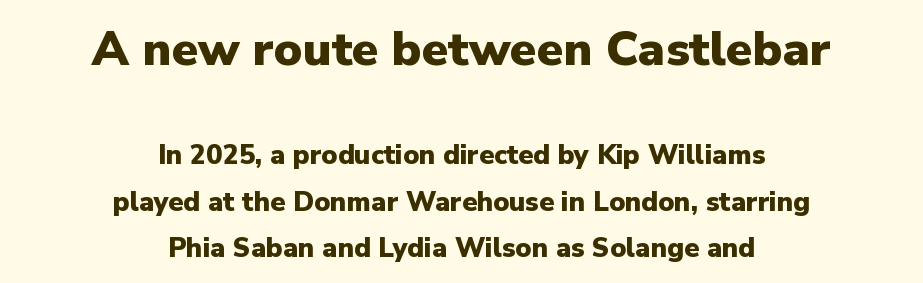
This sample uses an upright cut, with every glyph sitting square on the baseline. Centered paragraph, ragged on both sides. These lines are rendered in a variable-pitch font. Strong, thick strokes mark this as bold type. Only glyphs here, with clear space below each row.
